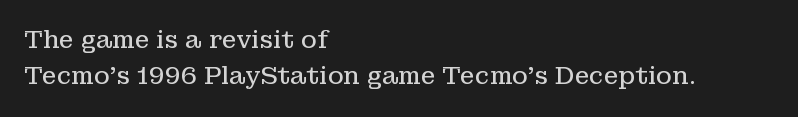
Default kerning and tracking; the words read as compact shapes. Tall strokes in this sample are plumb rather than angled. This rendering uses left alignment, leaving the right contour irregular. Students, observe: this is what conventionally led text looks like. Each stroke keeps to a modest, everyday thickness or less. Honestly, there is no underline to notice here at all.
